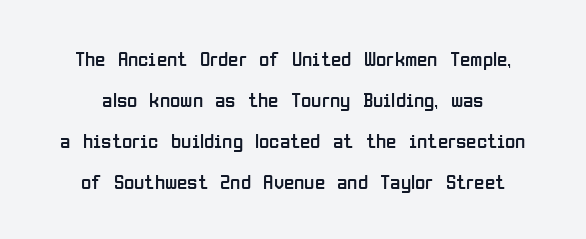
Look at the tracking — it's just the regular setting, nothing added. The passage shown stacks its lines with a broad gap. On a weight scale, this lands at 450 or below. Vertical strokes here are truly vertical. The glyphs are unaccompanied by any horizontal stroke below them.
